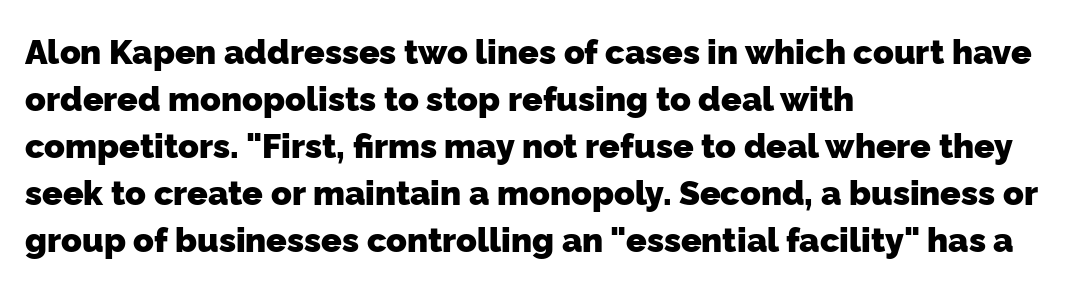
Q: Is the text bold? A: Yes.
Q: Is the typeface a serif or a sans-serif typeface? A: Sans-serif.
Q: Is the text underlined? A: No.
Q: How is the paragraph aligned? A: Left-aligned.
Q: Is the spacing between letters normal or unusually wide? A: Normal.
Q: Is the spacing between lines tight, normal or loose? A: Normal.
Q: Width (condensed, normal, or wide)? A: Normal.
Q: Stroke contrast? A: Low.
Q: x-height? A: Medium.
Q: Monospaced? A: No.
